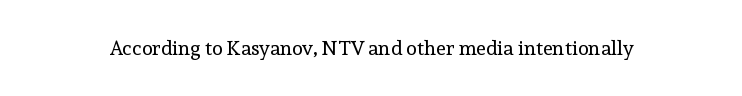
Q: Is the text bold? A: No.
Q: Is the text italic (slanted)? A: No, it is upright.
Q: Is the text underlined? A: No.
Q: Is the spacing between letters normal or unusually wide? A: Normal.
